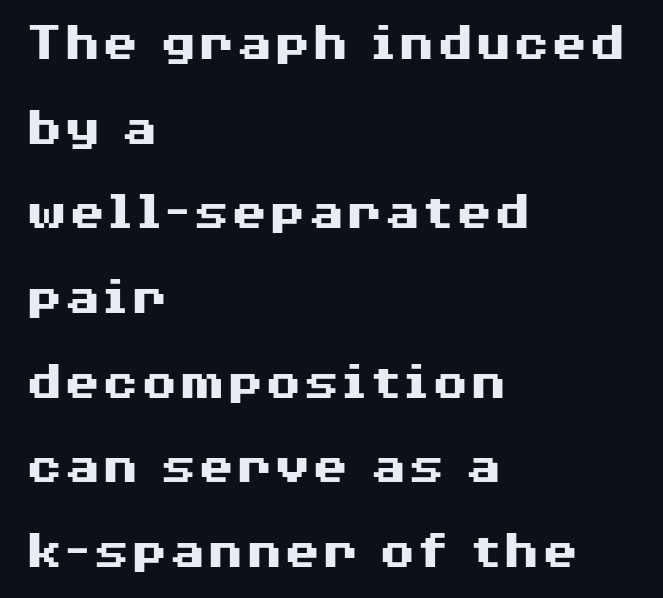
Posture: straight, roman, zero tilt. The rag falls on the right side of this text block. These lines are composed in type without serifs. Here the designer chose a conventional face with non-uniform glyph widths. Honestly, the letter spacing is just normal — you wouldn't notice it.
